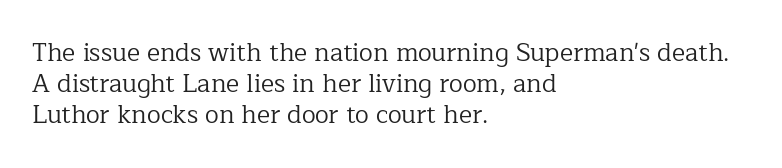
Q: Is the text bold? A: No.
Q: Is the text italic (slanted)? A: No, it is upright.
Q: Is the text underlined? A: No.
Q: How is the paragraph aligned? A: Left-aligned.
Q: Is the spacing between letters normal or unusually wide? A: Normal.
